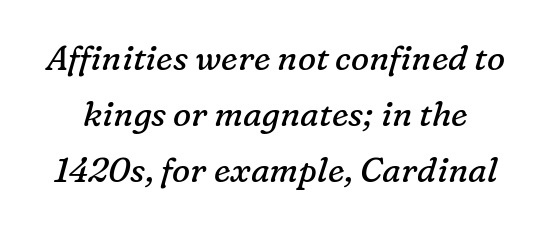
{"serif": "yes", "italic": "yes", "lean": "right", "slant_degrees": 16, "bold": "no", "weight": "regular", "width": "normal", "stroke_contrast": "low", "x_height": "medium", "monospaced": "no", "underline": "no", "line_spacing": "normal", "line_spacing_ratio": 1.65, "letter_spacing": "normal", "letter_spacing_em": 0.0, "glyph_px": 34}
